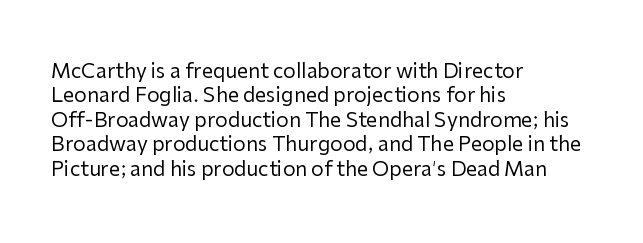
Q: Is the text bold? A: No.
Q: Is the text italic (slanted)? A: No, it is upright.
Q: Is the text underlined? A: No.
Q: How is the paragraph aligned? A: Left-aligned.
Q: Is the spacing between letters normal or unusually wide? A: Normal.
